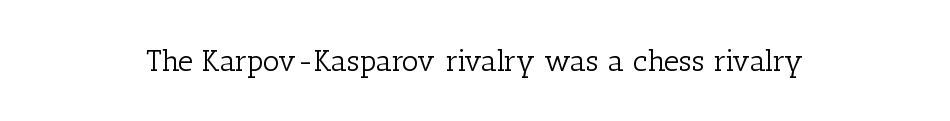
The letters stand straight up with perfectly vertical stems. Letterform terminals end in serifs throughout the passage. The characters are drawn with everyday or finer stroke widths. Words appear dense and cohesive because spacing is normal.
